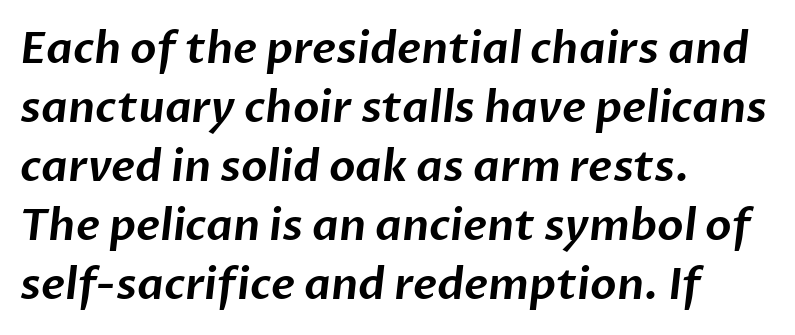
{"serif": "no", "width": "normal", "stroke_contrast": "low", "x_height": "medium", "monospaced": "no", "underline": "no", "align": "left", "line_spacing": "normal", "line_spacing_ratio": 1.37, "letter_spacing": "normal", "letter_spacing_em": 0.0, "glyph_px": 43}
